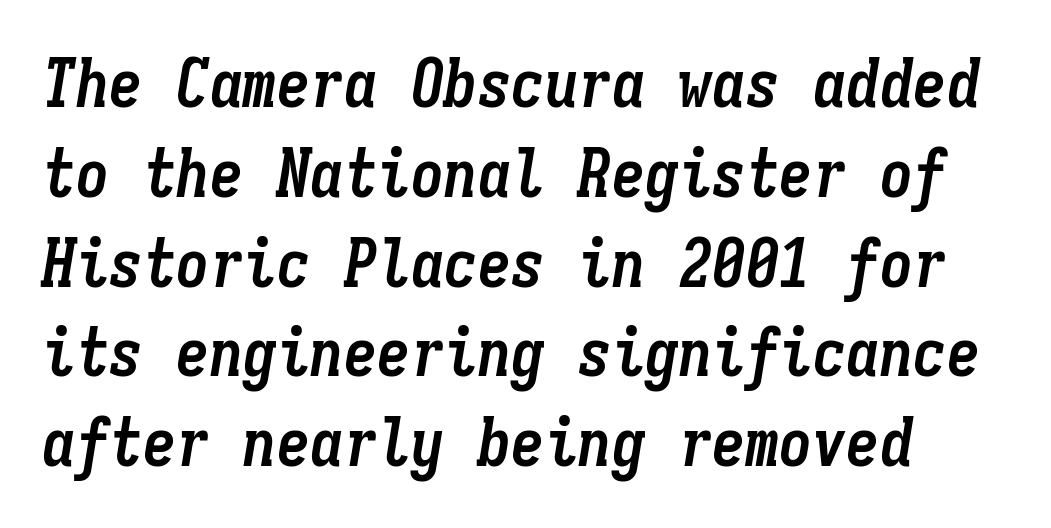
The image shows 67 px semibold, condensed type, italic (leaning right), monospaced; set normal line spacing (1.34x), normal letter spacing, not underlined; low stroke contrast and a medium x-height.
